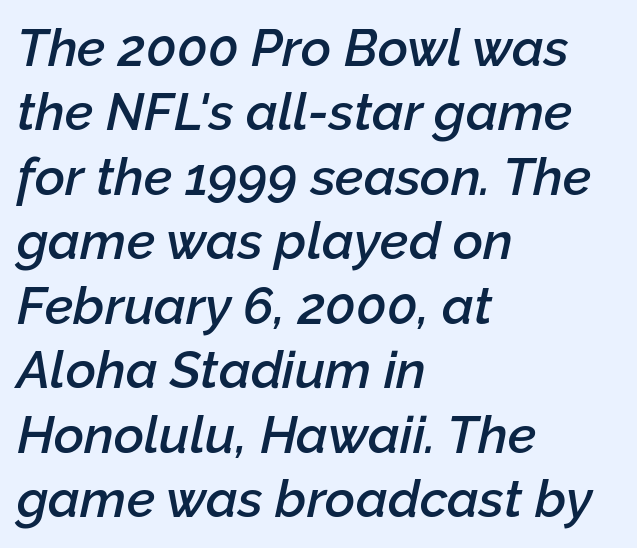
The image shows 52 px semibold type, italic (leaning right); set left-aligned, line spacing 1.24x, normal letter spacing, not underlined; low stroke contrast and a medium x-height.
